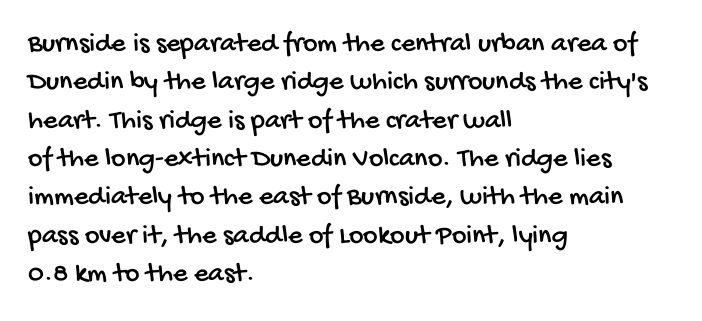
Q: Is the typeface a serif or a sans-serif typeface? A: Sans-serif.
Q: Is the text underlined? A: No.
Q: How is the paragraph aligned? A: Left-aligned.
Q: Is the spacing between letters normal or unusually wide? A: Normal.
Q: Is the spacing between lines tight, normal or loose? A: Normal.
Q: Width (condensed, normal, or wide)? A: Condensed.
Q: Stroke contrast? A: Low.
Q: x-height? A: Large.
Q: Monospaced? A: No.
